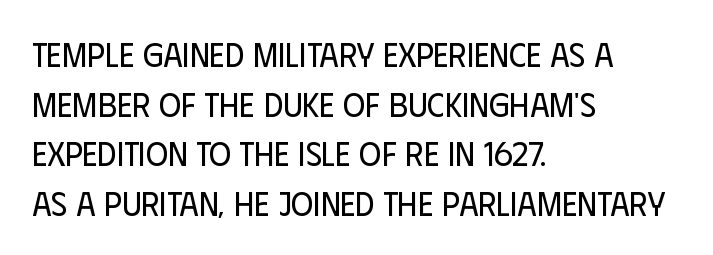
The image shows 34 px regular-weight, condensed sans-serif type, upright; set left-aligned, normal line spacing (1.46x), normal letter spacing, not underlined; low stroke contrast and a large x-height.
